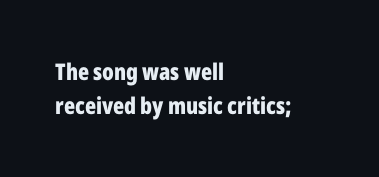
The image shows 23 px bold type, upright; set left-aligned, normal line spacing (1.5x), normal letter spacing, not underlined.
